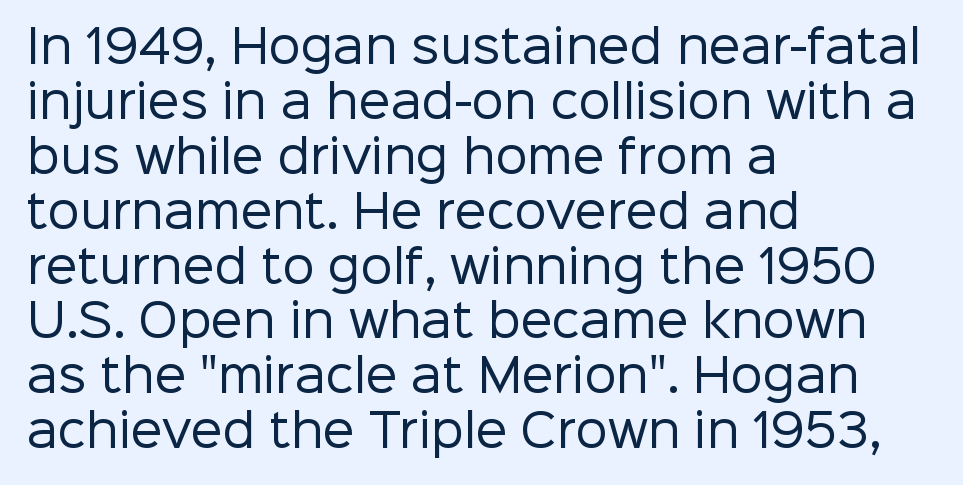
The image shows 45 px regular-weight sans-serif type, upright; set left-aligned, line spacing 1.22x, normal letter spacing, not underlined; low stroke contrast and a medium x-height.
